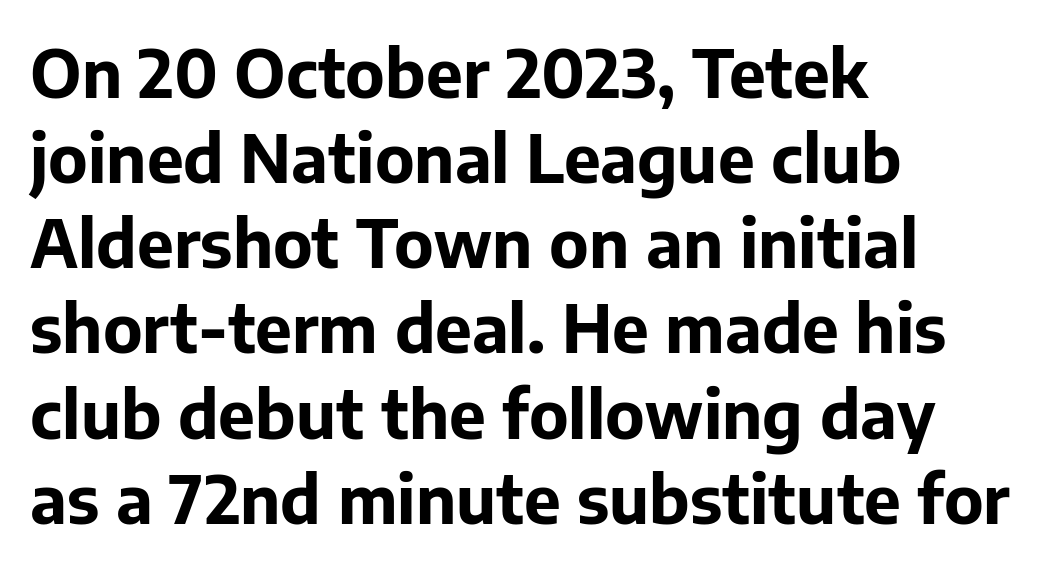
Typesetter's note: full bold, strokes at maximum text heaviness. No italicization has been applied; the sample stays upright. I'd call this a sans setting — the letters go barefoot. Check the space under the baseline: it is left empty.
